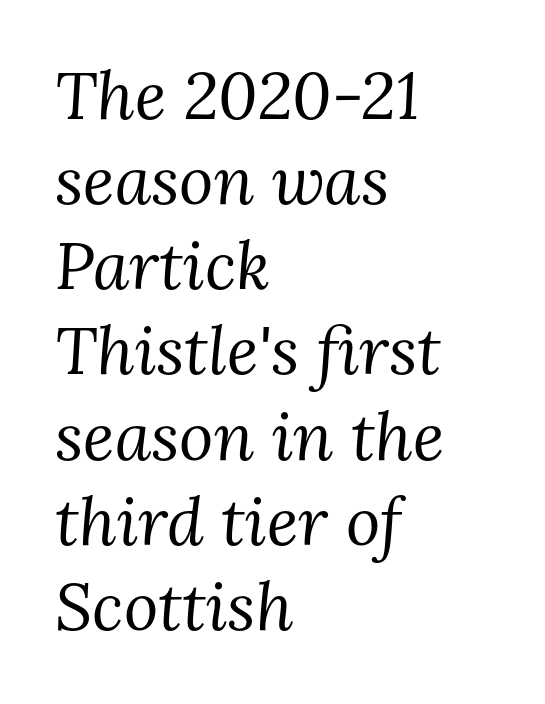
Q: Is the text bold? A: No.
Q: Is the text italic (slanted)? A: Yes, it leans right by about 3 degrees.
Q: Is the typeface a serif or a sans-serif typeface? A: Serif.
Q: Is the text underlined? A: No.
Q: How is the paragraph aligned? A: Left-aligned.
Q: Is the spacing between letters normal or unusually wide? A: Normal.
Q: Is the spacing between lines tight, normal or loose? A: Normal.
Q: Width (condensed, normal, or wide)? A: Normal.
Q: Stroke contrast? A: Medium.
Q: x-height? A: Medium.
Q: Monospaced? A: No.
